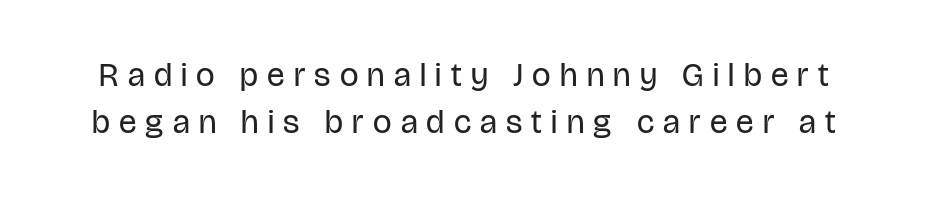
Q: Is the text bold? A: No.
Q: Is the text italic (slanted)? A: No, it is upright.
Q: Is the typeface a serif or a sans-serif typeface? A: Sans-serif.
Q: Is the text underlined? A: No.
Q: Is the spacing between letters normal or unusually wide? A: Unusually wide.
Q: Is the spacing between lines tight, normal or loose? A: Normal.
Q: Width (condensed, normal, or wide)? A: Condensed.
Q: Stroke contrast? A: Low.
Q: x-height? A: Large.
Q: Monospaced? A: No.
